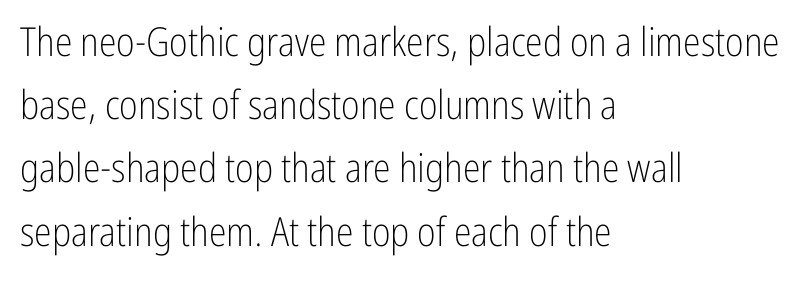
Line starts are locked; line ends wander. The type family on display is of the sans-serif kind. The rows are spaced the way most documents space them. Varying glyph widths throughout — classic text-font behaviour. Letters rest on an invisible, unmarked baseline. Is the type heavy? It reads as light-to-regular instead.
